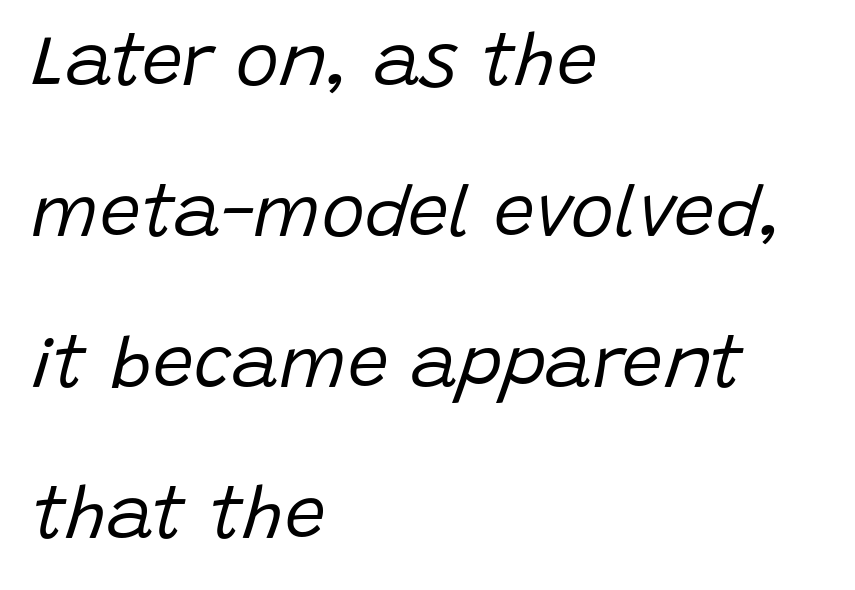
Q: Is the text bold? A: No.
Q: Is the text italic (slanted)? A: Yes, it leans right by about 15 degrees.
Q: Is the text underlined? A: No.
Q: How is the paragraph aligned? A: Left-aligned.
Q: Is the spacing between letters normal or unusually wide? A: Normal.
Q: Is the spacing between lines tight, normal or loose? A: Loose.
Q: Width (condensed, normal, or wide)? A: Normal.
Q: Stroke contrast? A: Low.
Q: x-height? A: Large.
Q: Monospaced? A: No.
